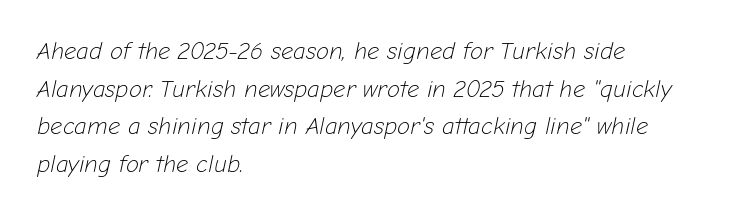
{"italic": "yes", "lean": "right", "slant_degrees": 12, "bold": "no", "underline": "no", "align": "left", "line_spacing": "normal", "line_spacing_ratio": 1.57, "letter_spacing": "normal", "letter_spacing_em": 0.0, "glyph_px": 24}
